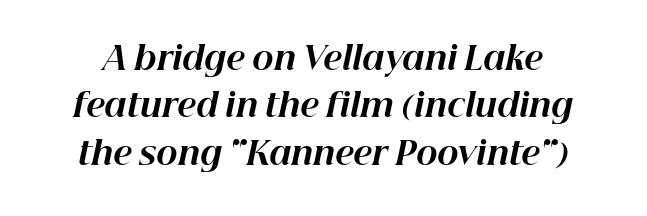
{"italic": "yes", "lean": "right", "slant_degrees": 12, "bold": "yes", "weight": "bold", "width": "normal", "stroke_contrast": "high", "x_height": "medium", "monospaced": "no", "underline": "no", "line_spacing": "normal", "line_spacing_ratio": 1.48, "letter_spacing": "normal", "letter_spacing_em": 0.0, "glyph_px": 32}
